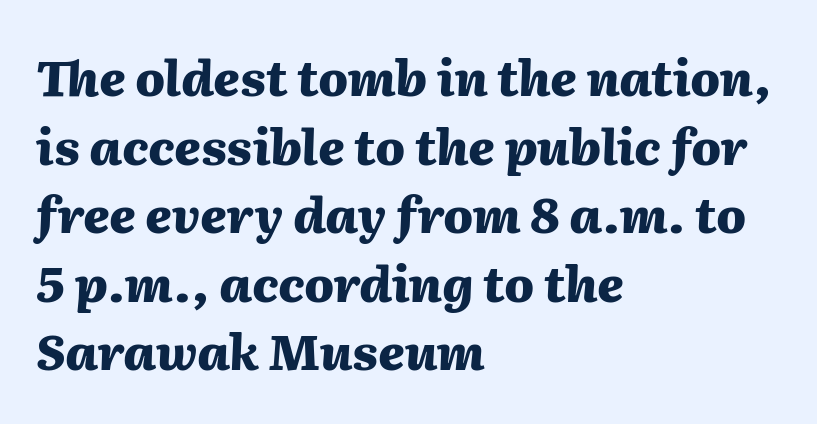
{"italic": "yes", "lean": "right", "slant_degrees": 2, "bold": "yes", "weight": "heavy", "width": "normal", "stroke_contrast": "medium", "x_height": "medium", "monospaced": "no", "underline": "no", "align": "left", "line_spacing": "normal", "line_spacing_ratio": 1.4, "letter_spacing": "normal", "letter_spacing_em": 0.0, "glyph_px": 49}
